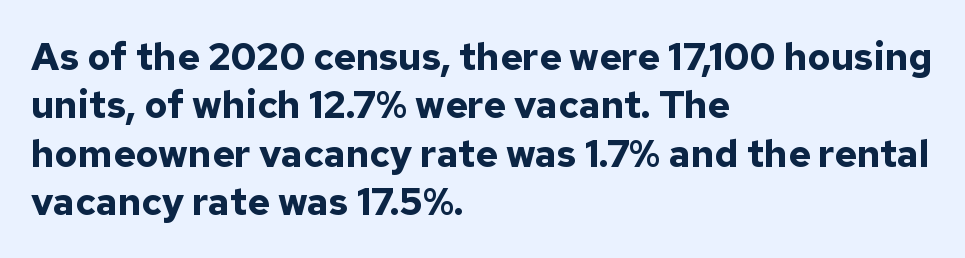
The image shows 38 px bold sans-serif type, upright; set left-aligned, normal line spacing (1.27x), normal letter spacing, not underlined; low stroke contrast and a medium x-height.
